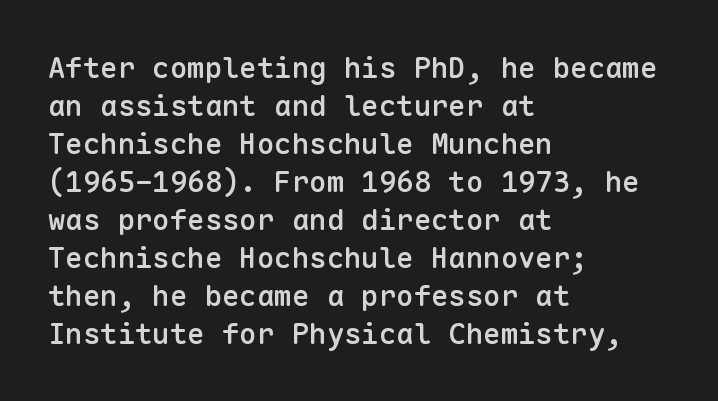
Q: Is the text bold? A: Semi-bold.
Q: Is the text italic (slanted)? A: No, it is upright.
Q: Is the typeface a serif or a sans-serif typeface? A: Sans-serif.
Q: Is the text underlined? A: No.
Q: How is the paragraph aligned? A: Left-aligned.
Q: Is the spacing between letters normal or unusually wide? A: Normal.
Q: Is the spacing between lines tight, normal or loose? A: Normal.
Q: Width (condensed, normal, or wide)? A: Normal.
Q: Stroke contrast? A: Low.
Q: x-height? A: Medium.
Q: Monospaced? A: Yes.
